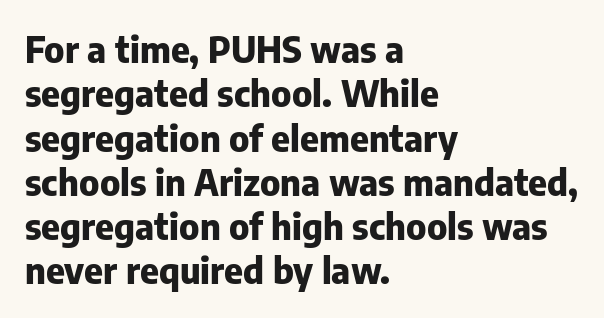
Check where the strokes stop: nothing finishes them off — pure sans. Here the designer chose a conventional face with non-uniform glyph widths. Check the space under the baseline: it is left empty. A typesetter would mark this as roman, not italic.
